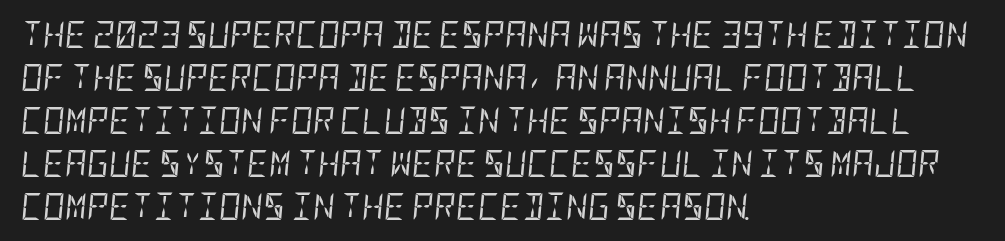
Vertical spacing — default. Nothing heavy about these letters — not bold at all. If you drew a line through each stem, it would be angled. Standard letterfit; no display-style spreading of the glyphs.
